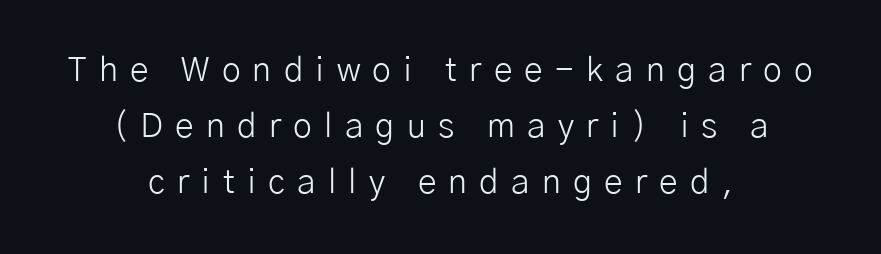
{"serif": "no", "italic": "no", "bold": "no", "weight": "light", "width": "normal", "stroke_contrast": "low", "x_height": "medium", "monospaced": "no", "underline": "no", "align": "center", "line_spacing": "normal", "line_spacing_ratio": 1.65, "letter_spacing": "wide", "letter_spacing_em": 0.36, "glyph_px": 34}
